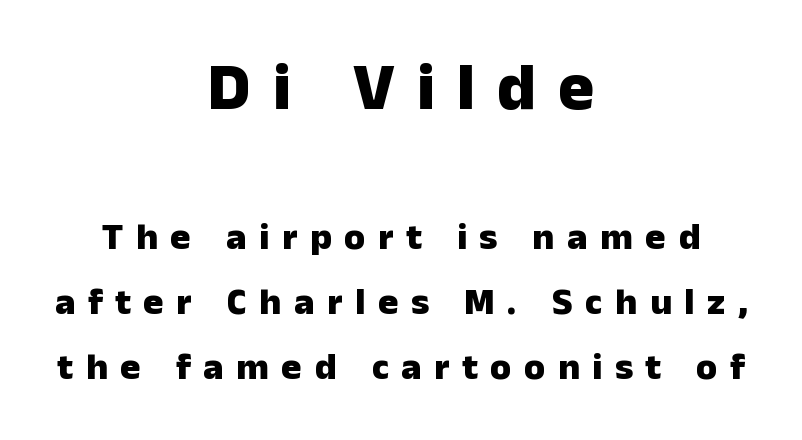
Q: Is the text bold? A: Yes.
Q: Is the text italic (slanted)? A: No, it is upright.
Q: Is the typeface a serif or a sans-serif typeface? A: Sans-serif.
Q: Is the text underlined? A: No.
Q: How is the paragraph aligned? A: Centered.
Q: Is the spacing between letters normal or unusually wide? A: Unusually wide.
Q: Which block of text is set in a larger size, the first (top) or the second (bottom)? A: The first (top) one.
Q: Width (condensed, normal, or wide)? A: Normal.
Q: Stroke contrast? A: Low.
Q: x-height? A: Medium.
Q: Monospaced? A: No.
